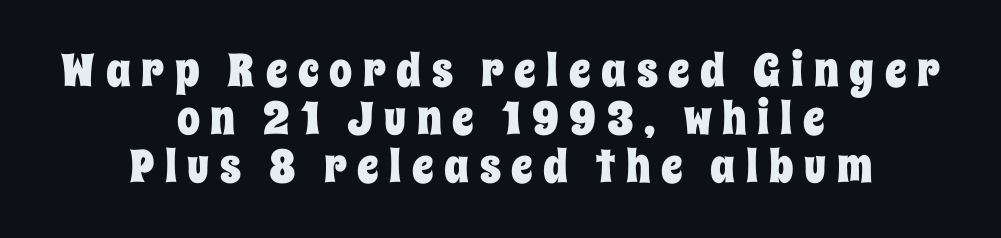
These lines are centered, leaving both edges ragged. Decoration check: the copy has no underline. Proportional: the letters do not fall into vertical columns. Posture: straight, roman, zero tilt. Does the leading feel generous? Not at all — it's pinched.
